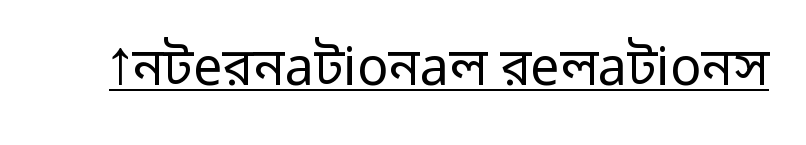
The image shows 52 px regular-weight sans-serif type, upright; set normal letter spacing, underlined; low stroke contrast and a medium x-height.
